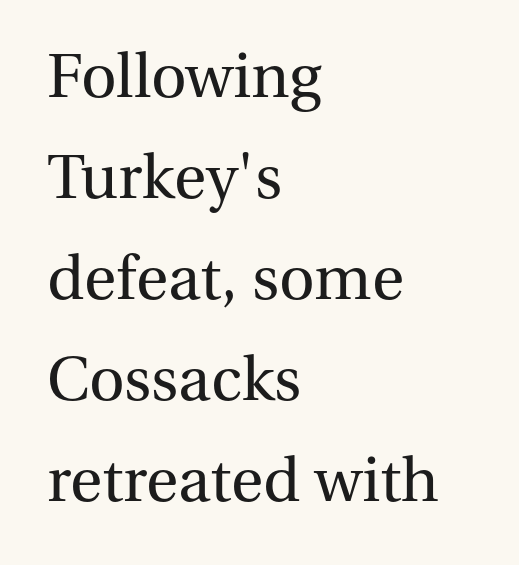
The image shows 66 px regular-weight serif type, upright; set left-aligned, normal line spacing (1.53x), normal letter spacing, not underlined; medium stroke contrast and a medium x-height.
